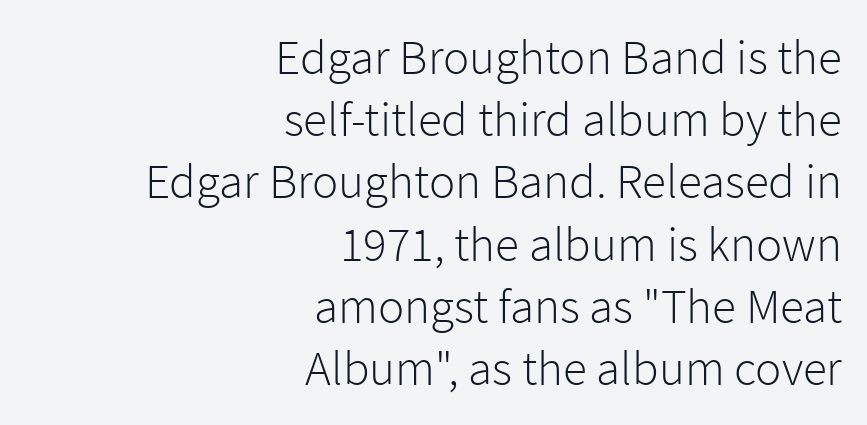
The image shows 49 px light sans-serif type, upright; set right-aligned, normal line spacing (1.27x), normal letter spacing, not underlined; low stroke contrast and a medium x-height.
